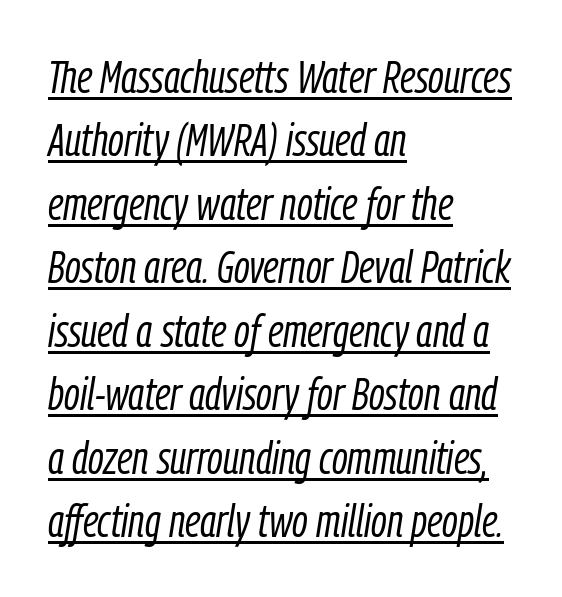
The image shows 46 px light, condensed type, italic (leaning right); set left-aligned, normal line spacing (1.38x), normal letter spacing, underlined; low stroke contrast and a medium x-height.
